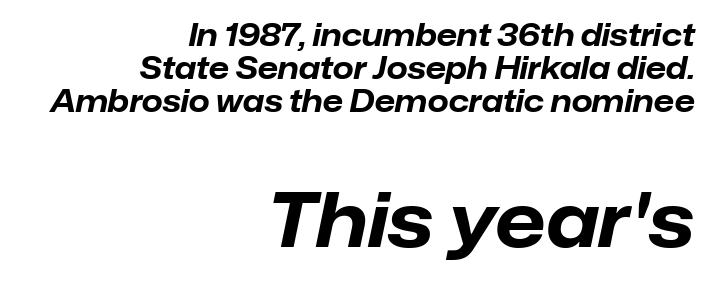
The image shows 74 px bold type, italic (leaning right); set right-aligned, tight line spacing (1.1x), normal letter spacing, not underlined; the second (bottom) block is 2.47x larger; low stroke contrast and a medium x-height.
